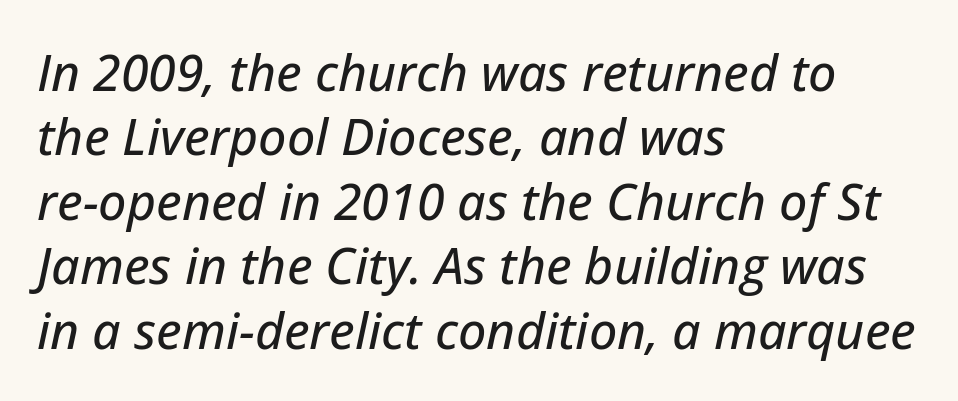
Type without underlining. Line starts are locked; line ends wander. Honestly, the letter spacing is just normal — you wouldn't notice it. This is oblique type, the kind used for emphasis or titles. Think of a printed novel: that variable character pitch is what you see here.
